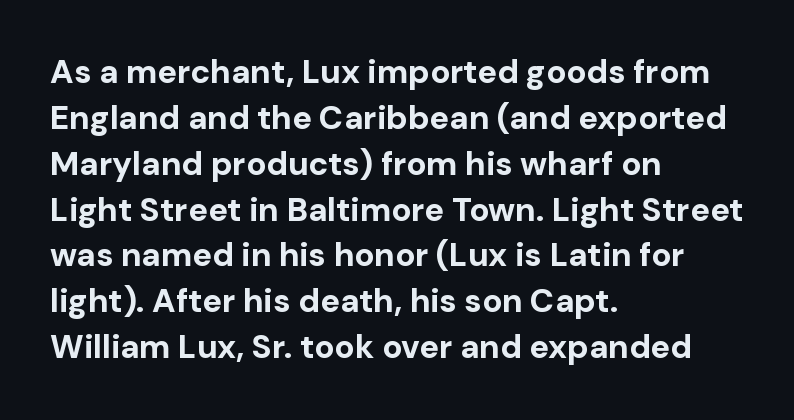
How heavy is the stroke? Heavy — this is a bold. Plain, unruled lines of type. Short note: letters normally spaced. Ascenders rise straight up at ninety degrees. Alignment: flush left. One glance says typical: line gaps are just what's usual.
